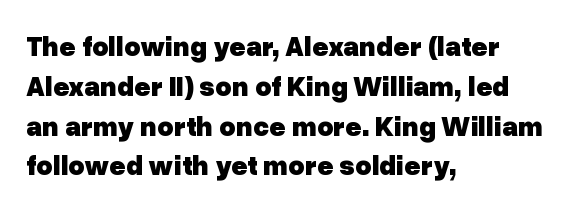
{"serif": "no", "italic": "no", "bold": "yes", "weight": "heavy", "width": "normal", "stroke_contrast": "low", "x_height": "medium", "monospaced": "no", "underline": "no", "align": "left", "line_spacing": "normal", "line_spacing_ratio": 1.42, "letter_spacing": "normal", "letter_spacing_em": 0.0, "glyph_px": 28}
